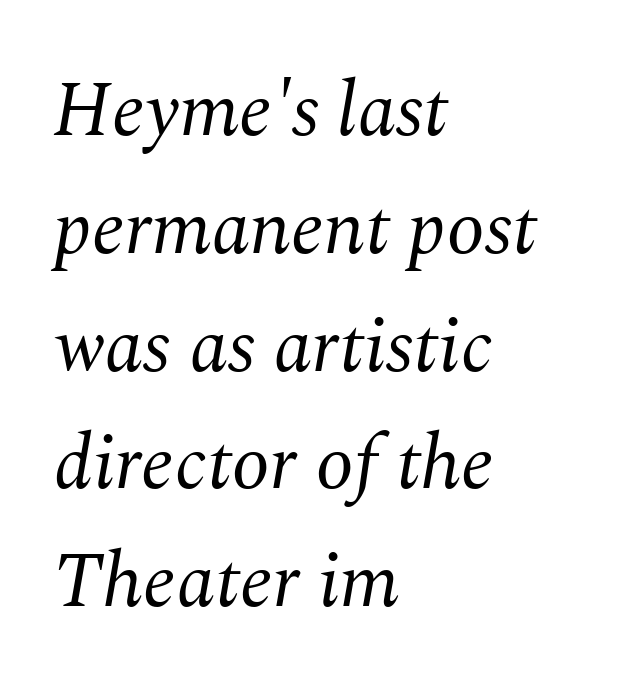
The image shows 77 px regular-weight serif type, italic (leaning right); set left-aligned, normal line spacing (1.53x), normal letter spacing, not underlined; medium stroke contrast and a medium x-height.
